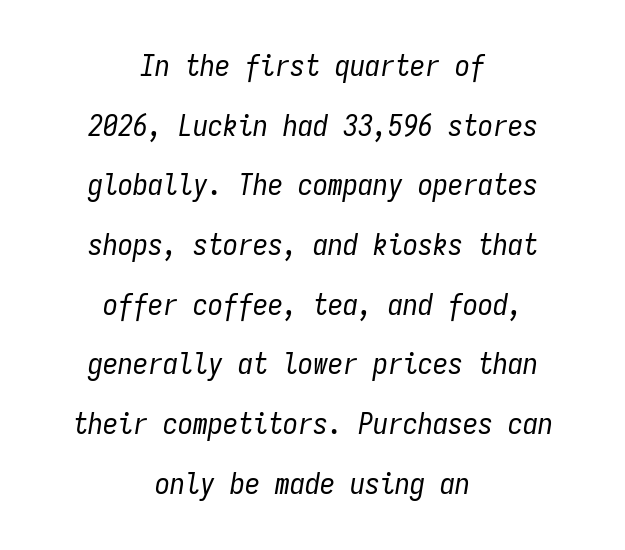
The image shows 30 px regular-weight, condensed type, italic (leaning right), monospaced; set centered, loose line spacing (1.99x), normal letter spacing, not underlined; low stroke contrast and a medium x-height.
